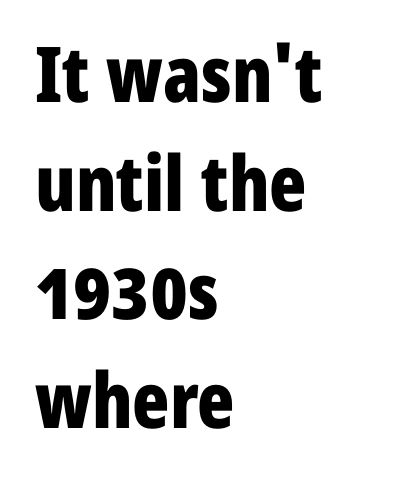
{"serif": "no", "italic": "no", "bold": "yes", "weight": "bold", "width": "condensed", "stroke_contrast": "low", "x_height": "medium", "monospaced": "no", "underline": "no", "align": "left", "line_spacing": "normal", "line_spacing_ratio": 1.41, "letter_spacing": "normal", "letter_spacing_em": 0.0, "glyph_px": 77}
